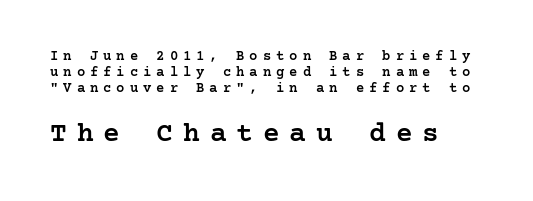
The type is letterspaced generously, with wide tracking. Weight check: semibold — heavier than regular, not quite bold. Bare-footed words on every line. Examine the stroke ends and you'll spot serifs.
